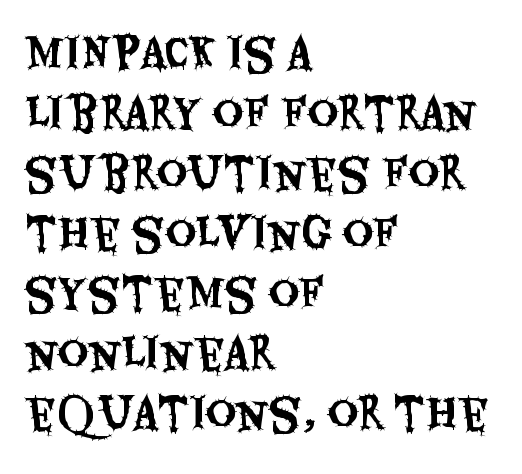
{"serif": "no", "italic": "no", "width": "condensed", "stroke_contrast": "medium", "x_height": "large", "monospaced": "no", "underline": "no", "align": "left", "line_spacing": "normal", "line_spacing_ratio": 1.43, "letter_spacing": "normal", "letter_spacing_em": 0.0, "glyph_px": 42}
